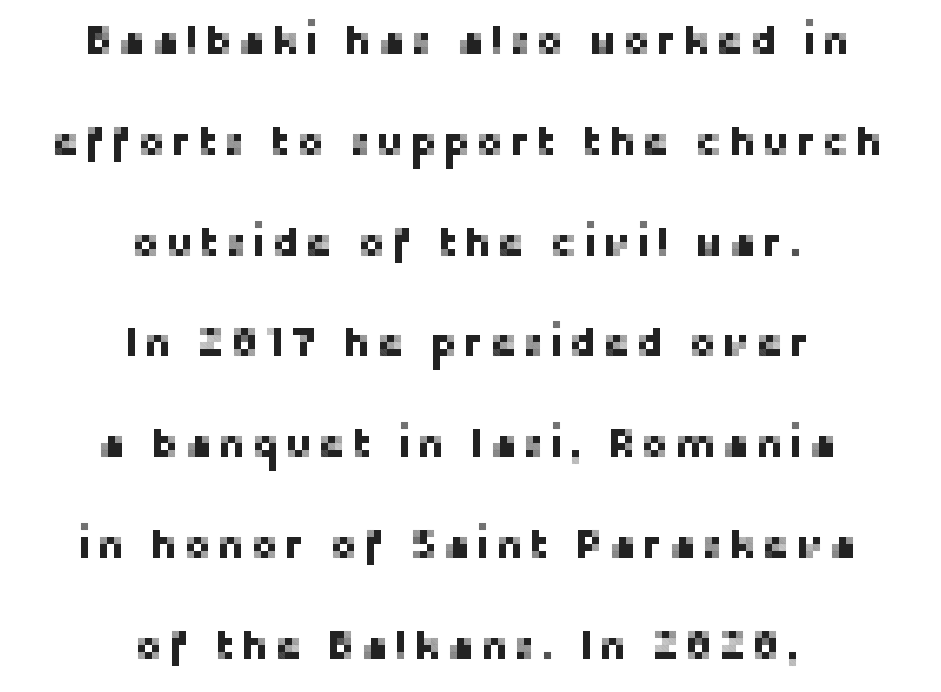
The image shows 42 px sans-serif type, upright; set centered, loose line spacing (2.4x), not underlined; low stroke contrast and a medium x-height.
